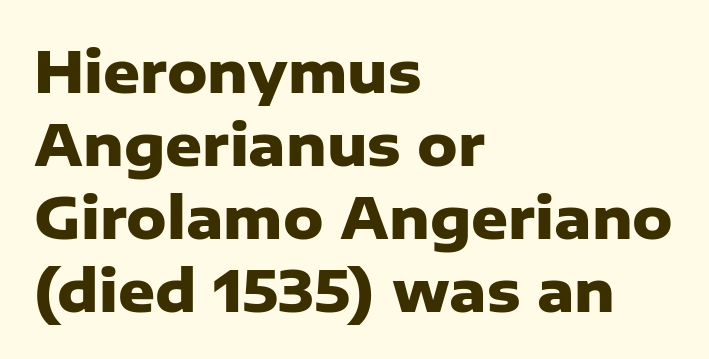
Q: Is the text bold? A: Yes.
Q: Is the text italic (slanted)? A: No, it is upright.
Q: Is the typeface a serif or a sans-serif typeface? A: Sans-serif.
Q: Is the text underlined? A: No.
Q: How is the paragraph aligned? A: Left-aligned.
Q: Is the spacing between letters normal or unusually wide? A: Normal.
Q: Is the spacing between lines tight, normal or loose? A: Normal.
Q: Width (condensed, normal, or wide)? A: Normal.
Q: Stroke contrast? A: Low.
Q: x-height? A: Medium.
Q: Monospaced? A: No.
